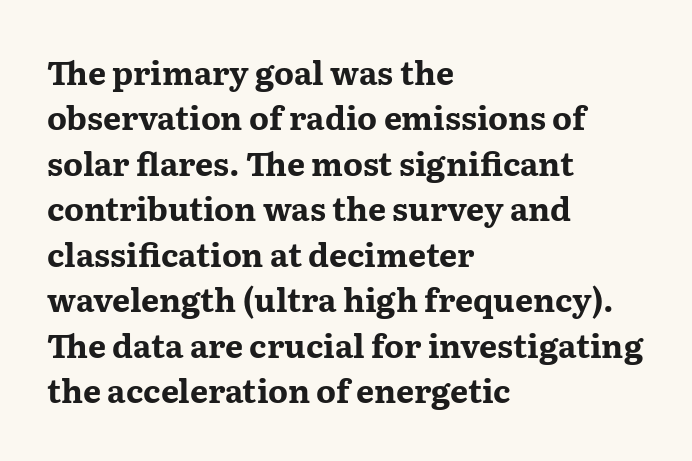
Vertical strokes here are truly vertical. Baseline-to-baseline distance is the conventional proportion of letter height. Students, this is bold: see how much ink each stroke carries. Left-aligned paragraph, ragged on the right. A typesetter would call this proportional, since set widths differ per character. The glyphs in this specimen are seriffed.
